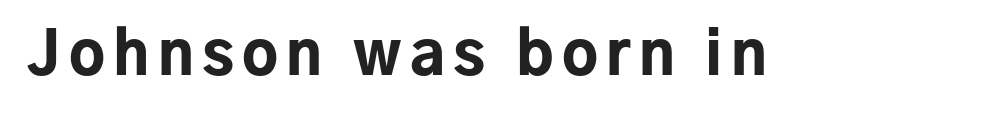
The image shows 59 px bold sans-serif type, upright; set not underlined; low stroke contrast and a medium x-height.
